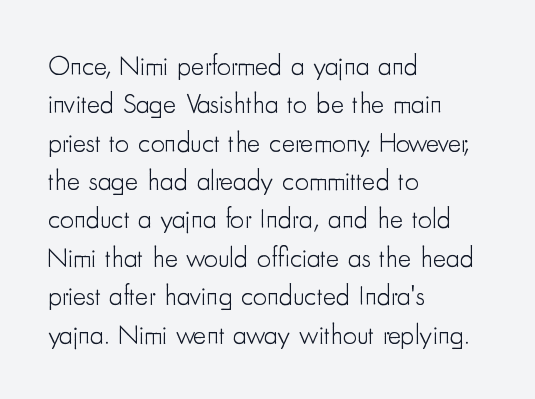
Q: Is the text bold? A: No.
Q: Is the text italic (slanted)? A: No, it is upright.
Q: Is the typeface a serif or a sans-serif typeface? A: Sans-serif.
Q: Is the text underlined? A: No.
Q: How is the paragraph aligned? A: Left-aligned.
Q: Is the spacing between letters normal or unusually wide? A: Normal.
Q: Is the spacing between lines tight, normal or loose? A: Normal.
Q: Width (condensed, normal, or wide)? A: Condensed.
Q: Stroke contrast? A: Low.
Q: x-height? A: Small.
Q: Monospaced? A: No.
